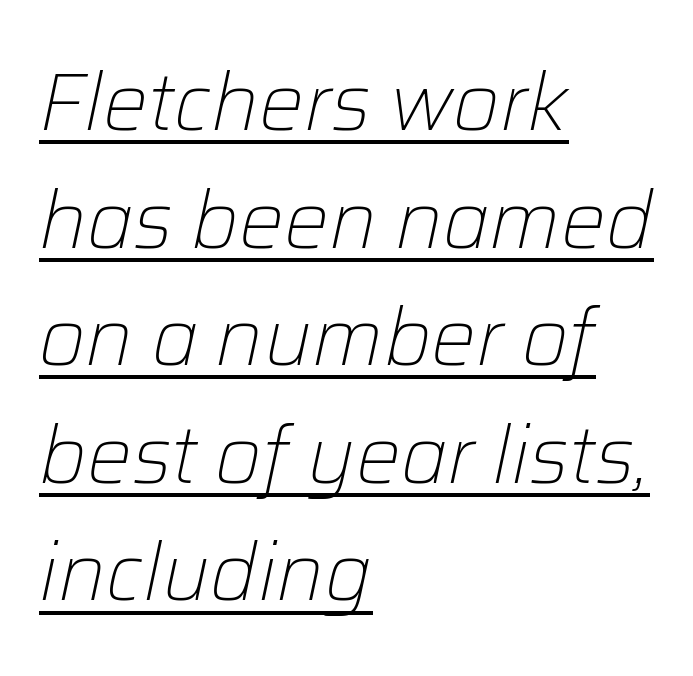
Regarding leading, the lines here are spaced in the standard way. There is no visible air inserted between adjacent glyphs. The cut favours lightness, reaching ordinary text weight at its darkest. Do the characters align in a grid? No, the font is proportional. These lines stack with their left ends in a neat column.
